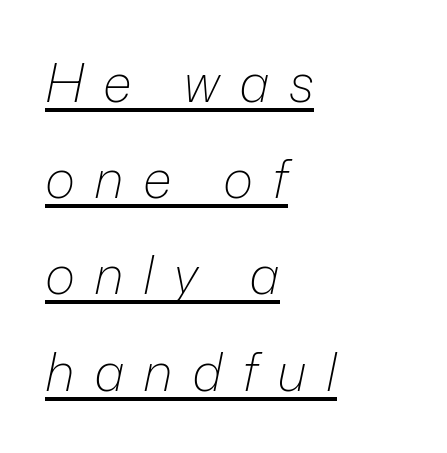
Glance below the letters and you will spot a drawn line. Does extra space separate the letters? Yes, quite a lot of it. The typeface has the unassuming heft of standard copy or less. Horizontally, the lines are justified to the leading edge only.
